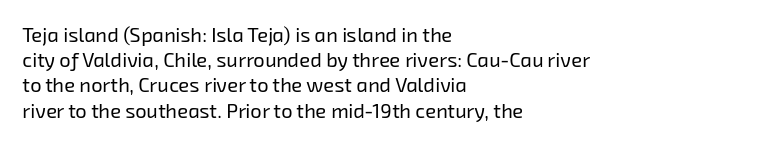
{"bold": "no", "underline": "no", "align": "left", "line_spacing": "normal", "line_spacing_ratio": 1.26, "letter_spacing": "normal", "letter_spacing_em": 0.0, "glyph_px": 20}
